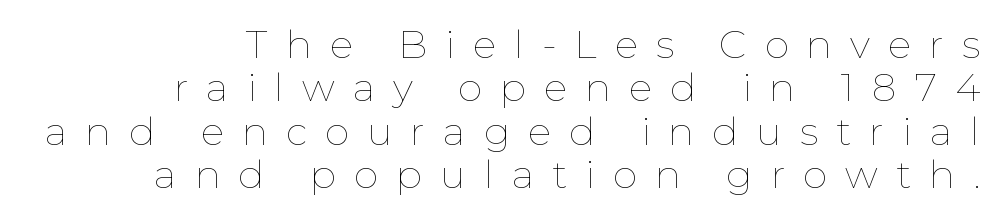
Q: Is the text bold? A: No.
Q: Is the text italic (slanted)? A: No, it is upright.
Q: Is the text underlined? A: No.
Q: How is the paragraph aligned? A: Right-aligned.
Q: Is the spacing between letters normal or unusually wide? A: Unusually wide.
Q: Is the spacing between lines tight, normal or loose? A: Tight.
Q: Width (condensed, normal, or wide)? A: Normal.
Q: Stroke contrast? A: Low.
Q: x-height? A: Medium.
Q: Monospaced? A: No.
